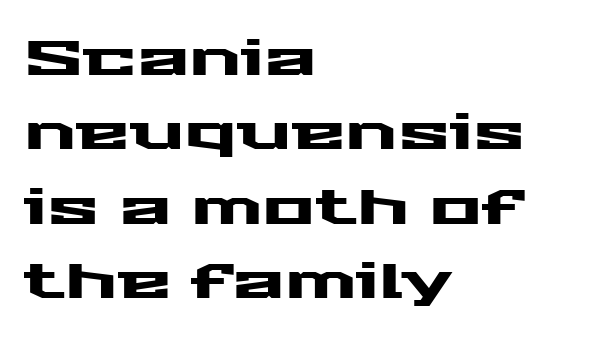
The image shows 49 px wide sans-serif type, upright; set left-aligned, normal line spacing (1.52x), normal letter spacing, not underlined; medium stroke contrast and a medium x-height.
